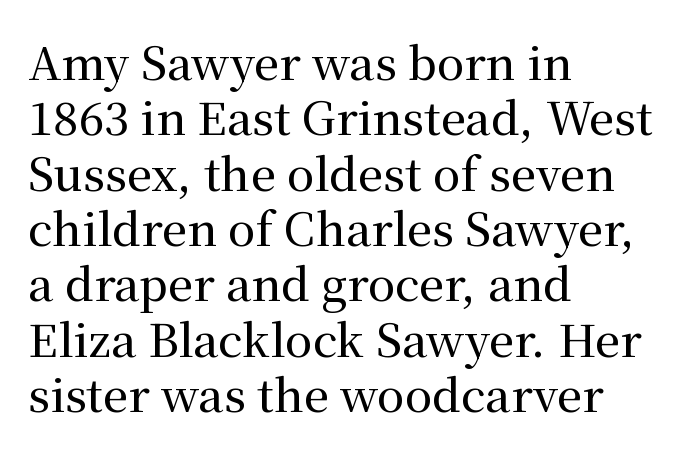
The image shows 45 px serif type, upright; set left-aligned, line spacing 1.23x, normal letter spacing, not underlined; medium stroke contrast and a medium x-height.
